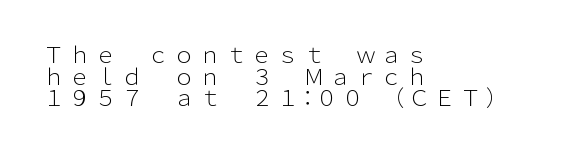
Q: Is the text bold? A: No.
Q: Is the text italic (slanted)? A: No, it is upright.
Q: Is the text underlined? A: No.
Q: How is the paragraph aligned? A: Left-aligned.
Q: Is the spacing between lines tight, normal or loose? A: Tight.
